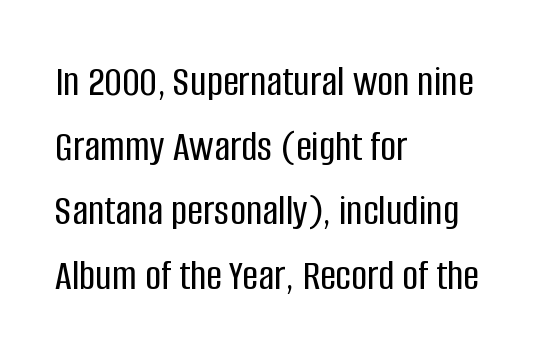
Q: Is the text italic (slanted)? A: No, it is upright.
Q: Is the typeface a serif or a sans-serif typeface? A: Sans-serif.
Q: Is the text underlined? A: No.
Q: How is the paragraph aligned? A: Left-aligned.
Q: Is the spacing between letters normal or unusually wide? A: Normal.
Q: Is the spacing between lines tight, normal or loose? A: Normal.
Q: Width (condensed, normal, or wide)? A: Condensed.
Q: Stroke contrast? A: Low.
Q: x-height? A: Large.
Q: Monospaced? A: No.
